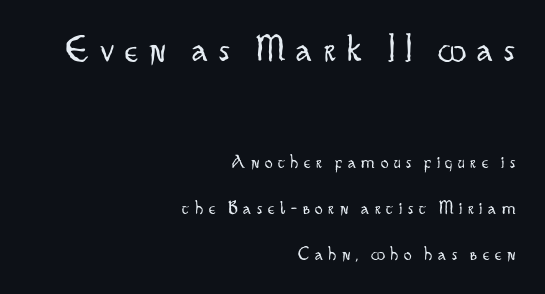
The glyphs are unaccompanied by any horizontal stroke below them. Think of a printed novel: that variable character pitch is what you see here. Honestly, the letter spacing is so wide it's the main thing you notice. Tall strokes in this sample are plumb rather than angled. Is this a sans? Yes — the strokes have no serifs. Compared with a flush-left layout, this one pins lines to the opposite, right side.
